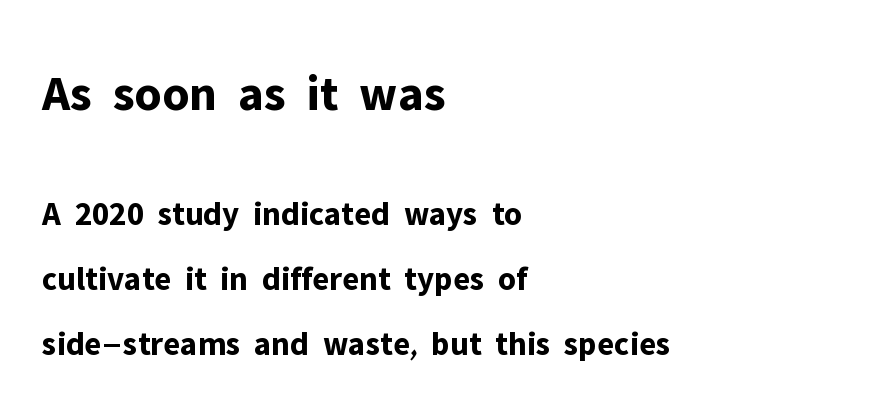
Q: Is the text bold? A: Yes.
Q: Is the text italic (slanted)? A: No, it is upright.
Q: Is the typeface a serif or a sans-serif typeface? A: Sans-serif.
Q: Is the text underlined? A: No.
Q: How is the paragraph aligned? A: Left-aligned.
Q: Is the spacing between letters normal or unusually wide? A: Normal.
Q: Is the spacing between lines tight, normal or loose? A: Loose.
Q: Which block of text is set in a larger size, the first (top) or the second (bottom)? A: The first (top) one.
Q: Width (condensed, normal, or wide)? A: Normal.
Q: Stroke contrast? A: Low.
Q: x-height? A: Medium.
Q: Monospaced? A: No.
